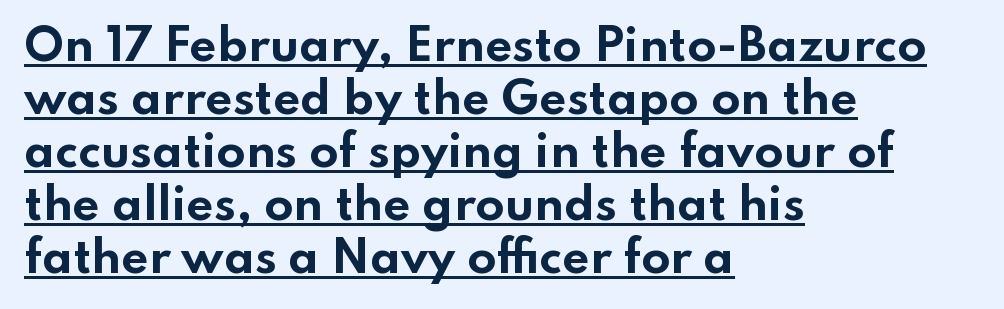
Examine the stroke ends and you'll find no serifs. Underlining? Definitely there. Here the glyphs are tracked normally, forming tight word shapes. The rag falls on the right side of this text block. The rendering uses natural spacing where letterforms have individual widths. Italic? Not at all — the glyphs are vertical.
